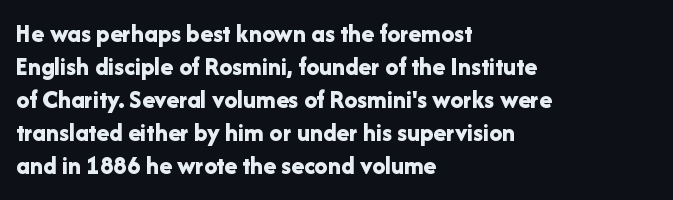
Q: Is the text bold? A: Yes.
Q: Is the text italic (slanted)? A: No, it is upright.
Q: Is the text underlined? A: No.
Q: How is the paragraph aligned? A: Left-aligned.
Q: Is the spacing between letters normal or unusually wide? A: Normal.
Q: Is the spacing between lines tight, normal or loose? A: Normal.
